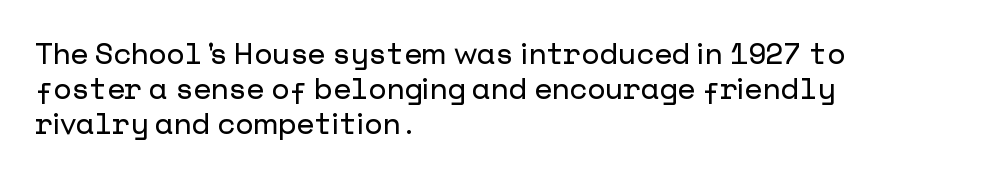
The image shows 29 px sans-serif type, upright; set left-aligned, line spacing 1.2x, normal letter spacing, not underlined; low stroke contrast and a medium x-height.
